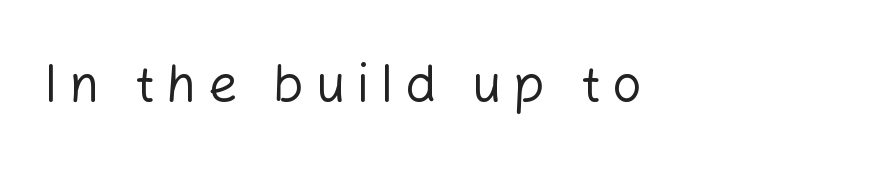
A classic flush-left, rag-right setting is used for this passage. The face used here is proportionally spaced, like ordinary book or web type. Every stem runs plumb, perpendicular to the baseline. Each row of text sits above clean, open space.
